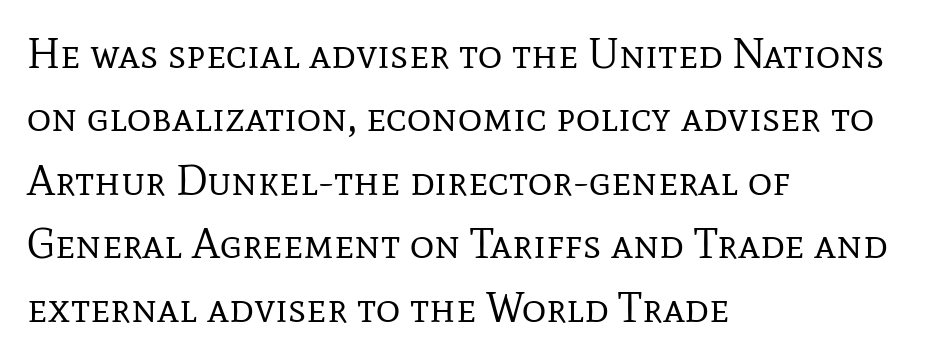
{"serif": "yes", "italic": "no", "bold": "no", "weight": "regular", "width": "normal", "stroke_contrast": "low", "x_height": "medium", "monospaced": "no", "underline": "no", "align": "left", "line_spacing": "normal", "line_spacing_ratio": 1.51, "letter_spacing": "normal", "letter_spacing_em": 0.0, "glyph_px": 42}
